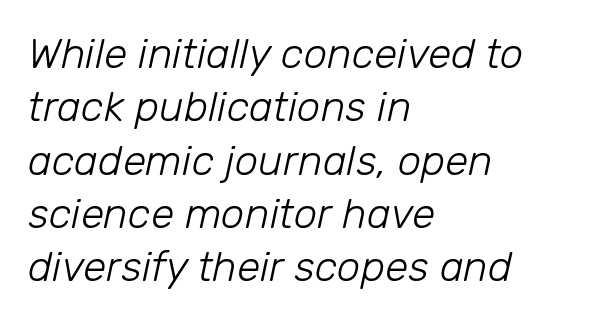
The rendering uses natural spacing where letterforms have individual widths. Plain, unruled lines of type. Leading: standard. This reads as an unemphasized weight, regular at the heaviest. Compared with a centered layout, this one pins lines to the left instead.
